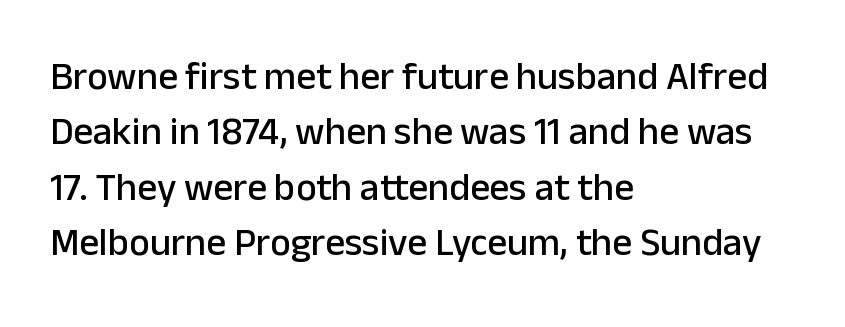
{"serif": "no", "italic": "no", "width": "normal", "stroke_contrast": "low", "x_height": "medium", "monospaced": "no", "underline": "no", "align": "left", "line_spacing": "normal", "line_spacing_ratio": 1.42, "letter_spacing": "normal", "letter_spacing_em": 0.0, "glyph_px": 39}
